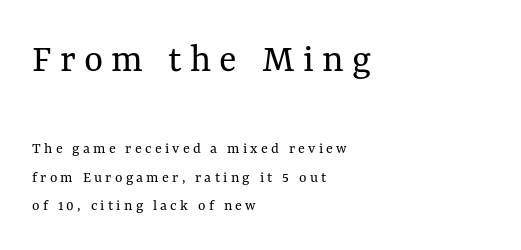
The image shows 41 px regular-weight type, upright; set left-aligned, line spacing 1.79x, unusually wide letter spacing (+0.2 em), not underlined; the first (top) block is 2.56x larger; medium stroke contrast and a medium x-height.
